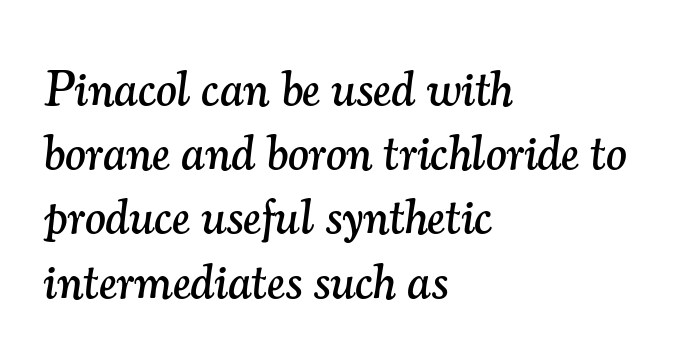
Q: Is the text italic (slanted)? A: Yes, it leans right by about 7 degrees.
Q: Is the typeface a serif or a sans-serif typeface? A: Serif.
Q: Is the text underlined? A: No.
Q: How is the paragraph aligned? A: Left-aligned.
Q: Is the spacing between letters normal or unusually wide? A: Normal.
Q: Is the spacing between lines tight, normal or loose? A: Normal.
Q: Width (condensed, normal, or wide)? A: Normal.
Q: Stroke contrast? A: Medium.
Q: x-height? A: Small.
Q: Monospaced? A: No.
